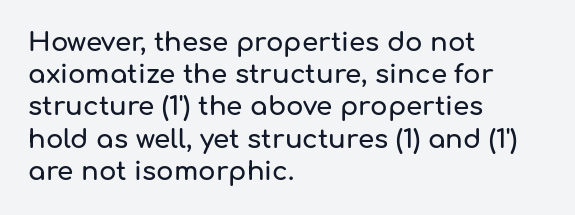
The image shows 26 px text type, upright; set left-aligned, line spacing 1.24x, normal letter spacing, not underlined.
